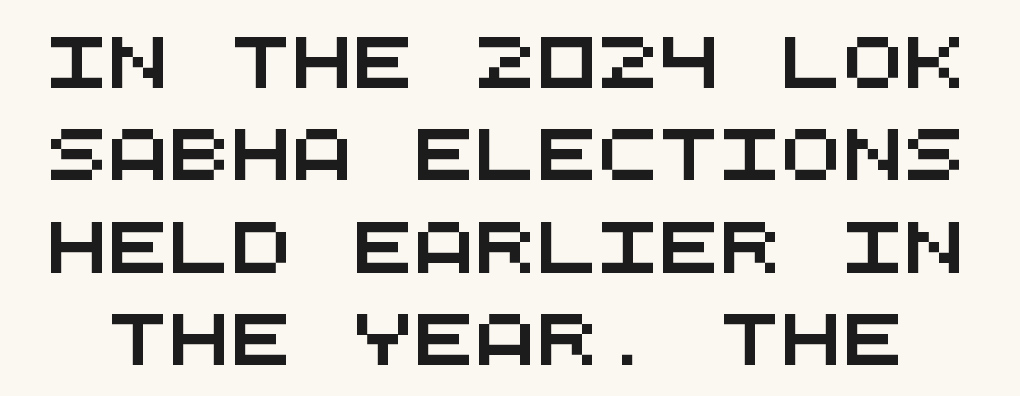
{"serif": "no", "width": "wide", "stroke_contrast": "medium", "x_height": "large", "monospaced": "yes", "underline": "no", "line_spacing_ratio": 1.81, "letter_spacing": "normal", "letter_spacing_em": 0.0, "glyph_px": 51}
